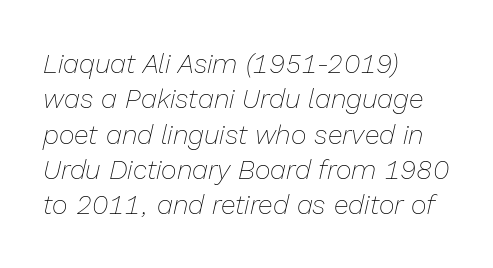
The image shows 27 px text type, italic (leaning right); set left-aligned, normal line spacing (1.31x), normal letter spacing, not underlined.
